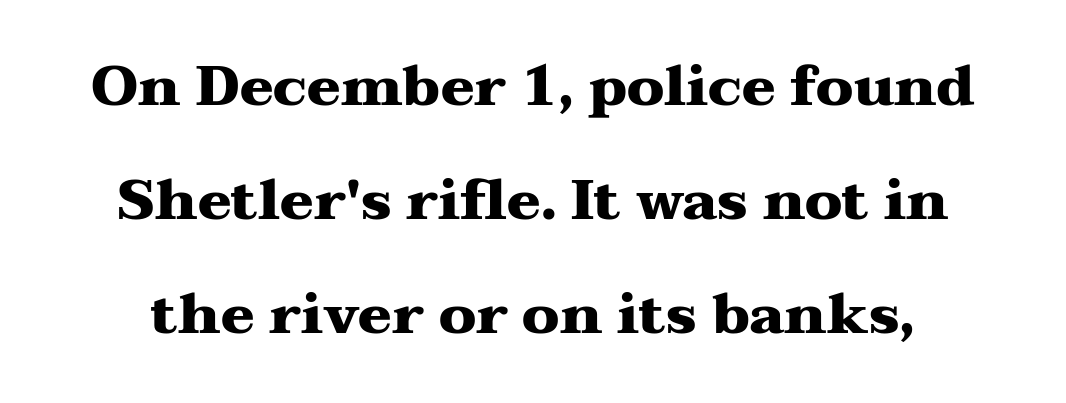
Note: serifs present on the glyphs. You could not count columns in this text — the font is proportionally spaced. Standard letterfit; no display-style spreading of the glyphs. The rag falls on both sides of this text block equally. Italic? Not at all — the glyphs are vertical. Letters rest on an invisible, unmarked baseline.
